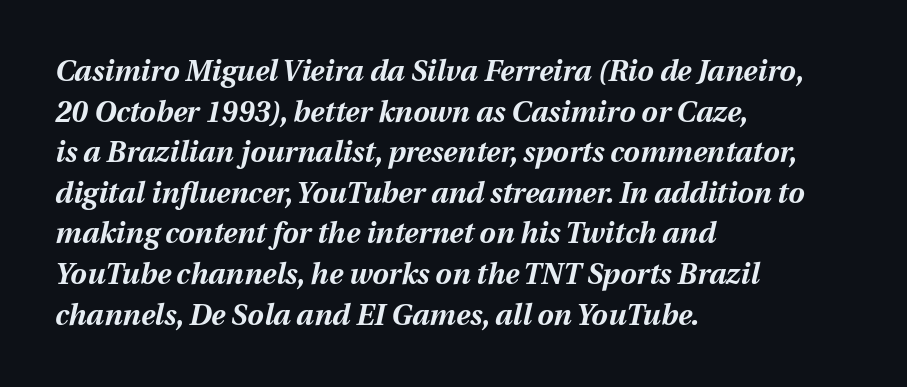
Bold? Absolutely — the strokes are thick and heavy. Designer's note — italics engaged. Has an underline been added? It has not. Nothing unusual about the tracking: characters are spaced as the font intends. Baseline-to-baseline distance is the conventional proportion of letter height. The typesetter chose a ragged-right arrangement here.
